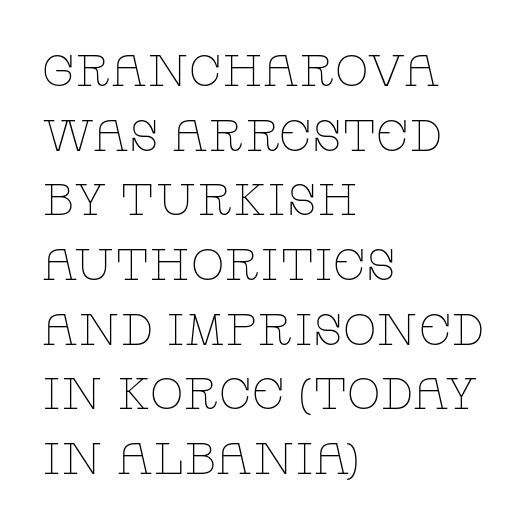
The image shows 44 px thin, wide serif type, upright; set left-aligned, normal line spacing (1.47x), normal letter spacing, not underlined; low stroke contrast and a large x-height.
